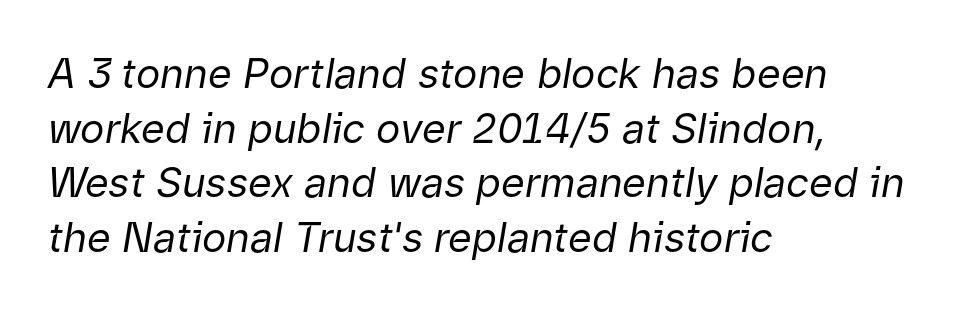
Q: Is the text bold? A: No.
Q: Is the text italic (slanted)? A: Yes, it leans right by about 9 degrees.
Q: Is the text underlined? A: No.
Q: How is the paragraph aligned? A: Left-aligned.
Q: Is the spacing between letters normal or unusually wide? A: Normal.
Q: Is the spacing between lines tight, normal or loose? A: Normal.
Q: Width (condensed, normal, or wide)? A: Normal.
Q: Stroke contrast? A: Low.
Q: x-height? A: Medium.
Q: Monospaced? A: No.
